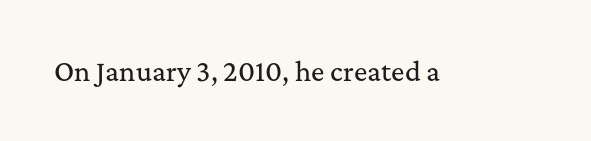
If you drew a line through each stem, it would be perfectly vertical. Characters follow at the spacing the type designer built in. The words here are not underlined.
